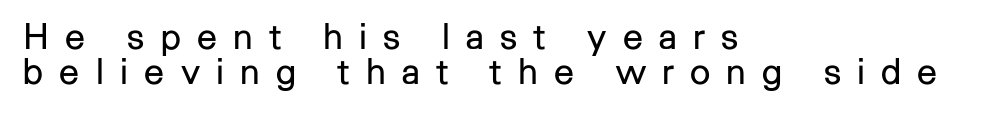
Q: Is the text bold? A: No.
Q: Is the text italic (slanted)? A: No, it is upright.
Q: Is the typeface a serif or a sans-serif typeface? A: Sans-serif.
Q: Is the text underlined? A: No.
Q: How is the paragraph aligned? A: Left-aligned.
Q: Is the spacing between letters normal or unusually wide? A: Unusually wide.
Q: Is the spacing between lines tight, normal or loose? A: Tight.
Q: Width (condensed, normal, or wide)? A: Normal.
Q: Stroke contrast? A: Low.
Q: x-height? A: Medium.
Q: Monospaced? A: No.
